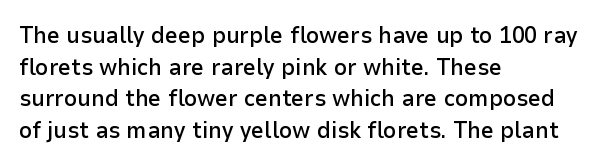
How would I describe the line gaps? Plain and ordinary. A fair bit of extra ink — the face is semibold, not bold. Check the space under the baseline: it is left empty. Style check: upright.
